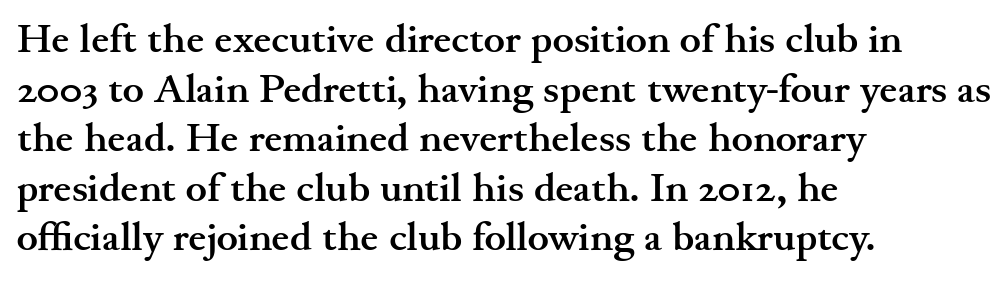
{"serif": "yes", "italic": "no", "bold": "yes", "weight": "semibold", "width": "wide", "stroke_contrast": "medium", "x_height": "small", "monospaced": "no", "underline": "no", "align": "left", "line_spacing_ratio": 1.24, "letter_spacing": "normal", "letter_spacing_em": 0.0, "glyph_px": 40}
